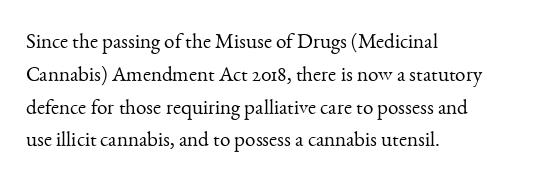
Q: Is the text bold? A: No.
Q: Is the text italic (slanted)? A: No, it is upright.
Q: Is the text underlined? A: No.
Q: How is the paragraph aligned? A: Left-aligned.
Q: Is the spacing between letters normal or unusually wide? A: Normal.
Q: Is the spacing between lines tight, normal or loose? A: Normal.
